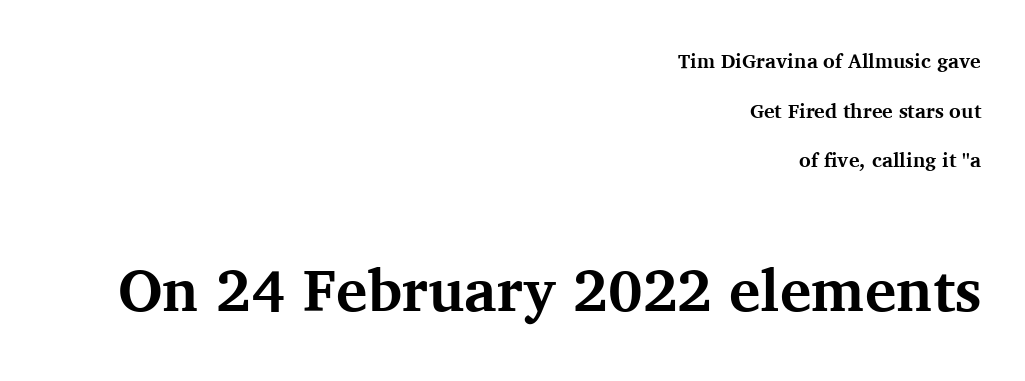
Q: Is the text bold? A: Yes.
Q: Is the text italic (slanted)? A: No, it is upright.
Q: Is the typeface a serif or a sans-serif typeface? A: Serif.
Q: Is the text underlined? A: No.
Q: How is the paragraph aligned? A: Right-aligned.
Q: Is the spacing between letters normal or unusually wide? A: Normal.
Q: Is the spacing between lines tight, normal or loose? A: Loose.
Q: Which block of text is set in a larger size, the first (top) or the second (bottom)? A: The second (bottom) one.
Q: Width (condensed, normal, or wide)? A: Normal.
Q: Stroke contrast? A: Medium.
Q: x-height? A: Medium.
Q: Monospaced? A: No.
